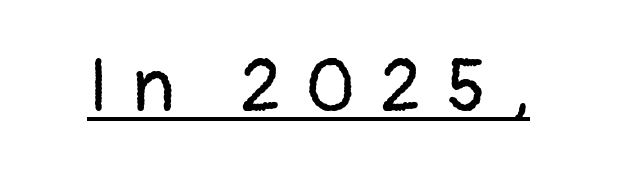
The image shows 74 px regular-weight sans-serif type, upright; set unusually wide letter spacing (+0.33 em), underlined; low stroke contrast and a medium x-height.
